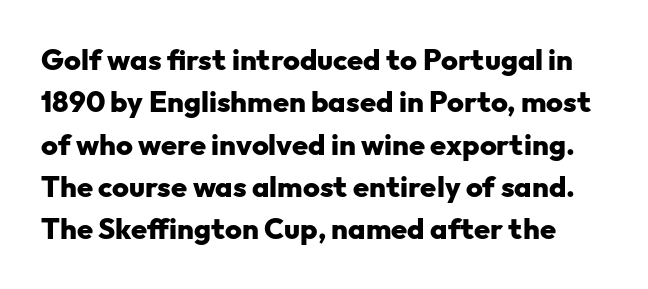
The image shows 29 px heavy sans-serif type, upright; set normal line spacing (1.46x), normal letter spacing, not underlined; low stroke contrast and a medium x-height.
